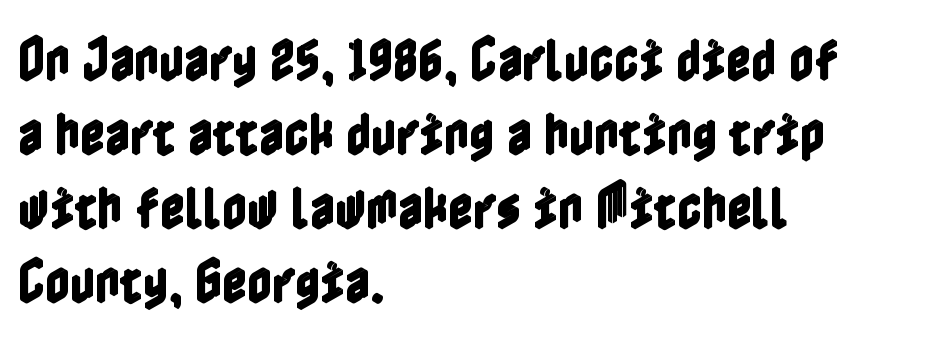
{"italic": "no", "width": "condensed", "x_height": "medium", "underline": "no", "align": "left", "line_spacing": "normal", "line_spacing_ratio": 1.54, "letter_spacing": "normal", "letter_spacing_em": 0.0, "glyph_px": 48}
